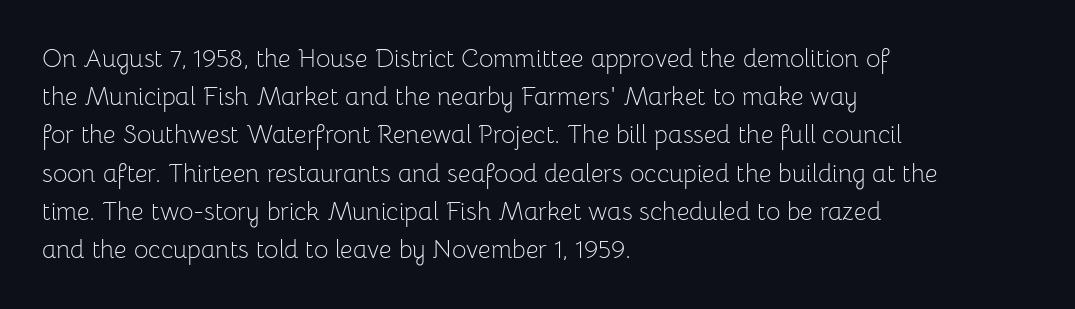
{"italic": "no", "bold": "no", "underline": "no", "align": "left", "line_spacing": "normal", "line_spacing_ratio": 1.53, "letter_spacing": "normal", "letter_spacing_em": 0.0, "glyph_px": 25}
